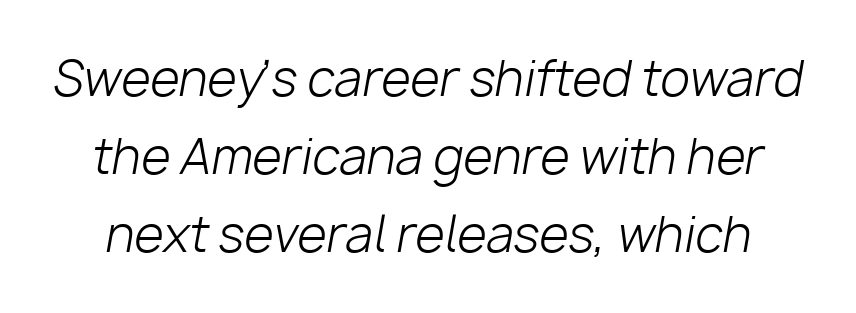
Q: Is the text bold? A: No.
Q: Is the text italic (slanted)? A: Yes, it leans right by about 10 degrees.
Q: Is the text underlined? A: No.
Q: Is the spacing between letters normal or unusually wide? A: Normal.
Q: Is the spacing between lines tight, normal or loose? A: Normal.
Q: Width (condensed, normal, or wide)? A: Normal.
Q: Stroke contrast? A: Low.
Q: x-height? A: Medium.
Q: Monospaced? A: No.
